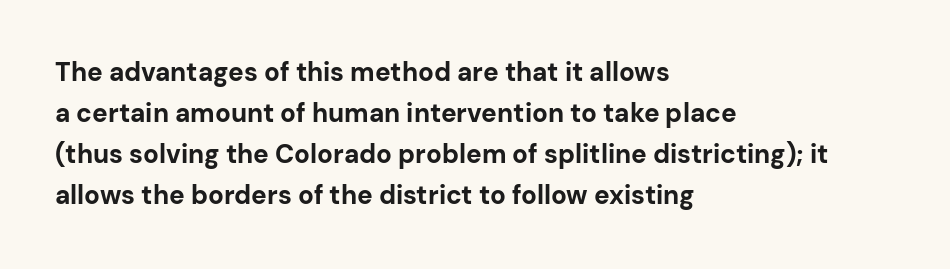
Standard letterfit; no display-style spreading of the glyphs. Compared with typical paragraphs, the rows here are spaced about the same. A bare baseline throughout the passage. Every stem runs plumb, perpendicular to the baseline. The typesetter chose a ragged-right arrangement here. The font is running at its bold setting.
